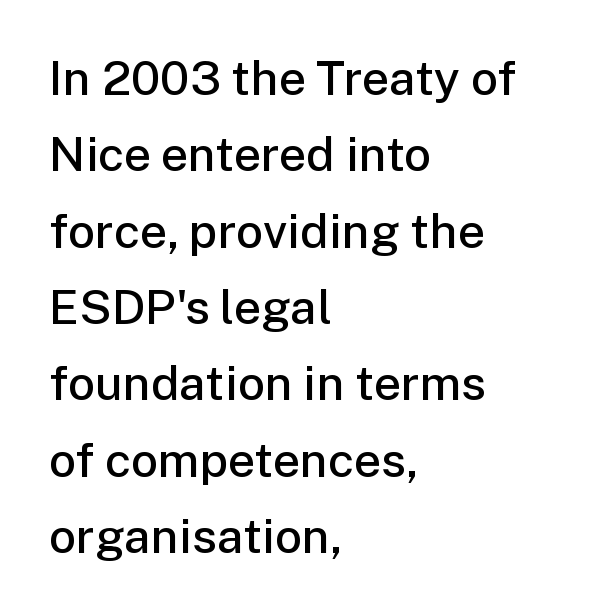
Vertically, the passage feels balanced, rows spaced as you'd expect. Each letter keeps its own natural width here, so spacing adapts to shape. This sample uses a sans-serif face. Caption: standard tracking, unaltered. This rendering features lettering with no underline. You can tell it's not italic because the verticals are truly vertical.
